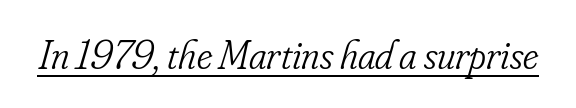
These characters rest on top of a visible drawn line. These lines are rendered in a variable-pitch font. Regarding serifs, this sample has them. Short note: letters normally spaced. The cut favours lightness, reaching ordinary text weight at its darkest. Does the lettering tilt? It does — this is italic.
